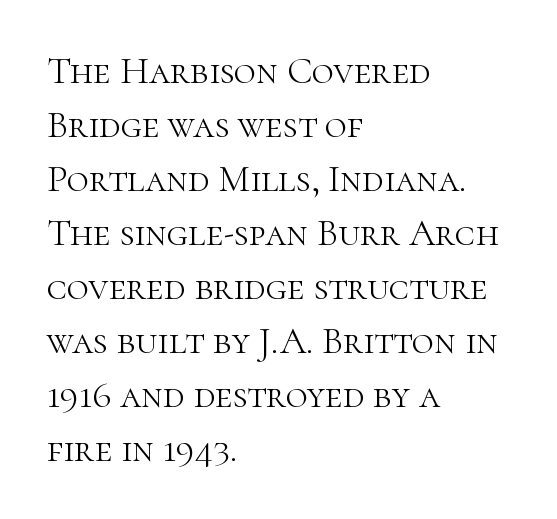
The image shows 38 px light serif type, upright; set left-aligned, normal line spacing (1.42x), normal letter spacing, not underlined; high stroke contrast and a medium x-height.
